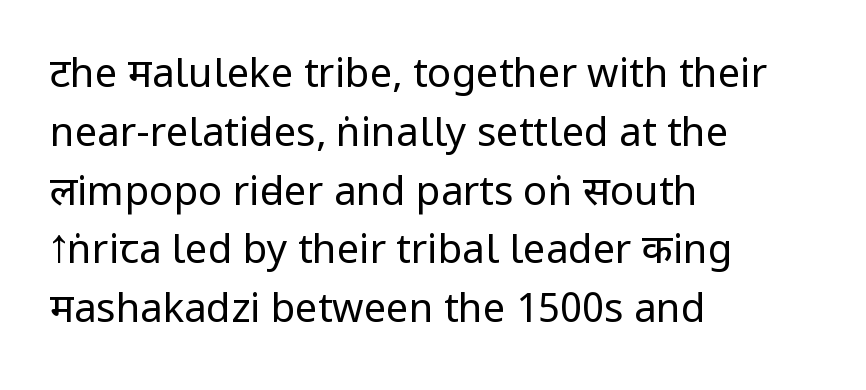
Q: Is the text bold? A: No.
Q: Is the text italic (slanted)? A: No, it is upright.
Q: Is the typeface a serif or a sans-serif typeface? A: Sans-serif.
Q: Is the text underlined? A: No.
Q: How is the paragraph aligned? A: Left-aligned.
Q: Is the spacing between letters normal or unusually wide? A: Normal.
Q: Is the spacing between lines tight, normal or loose? A: Normal.
Q: Width (condensed, normal, or wide)? A: Condensed.
Q: Stroke contrast? A: Low.
Q: x-height? A: Large.
Q: Monospaced? A: No.
